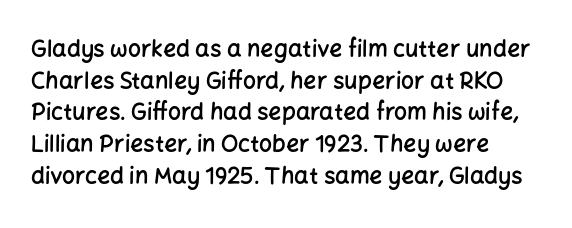
Q: Is the text bold? A: Semi-bold.
Q: Is the text italic (slanted)? A: No, it is upright.
Q: Is the text underlined? A: No.
Q: How is the paragraph aligned? A: Left-aligned.
Q: Is the spacing between letters normal or unusually wide? A: Normal.
Q: Is the spacing between lines tight, normal or loose? A: Normal.
